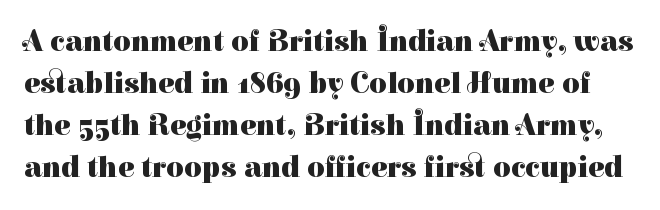
The image shows 30 px heavy serif type, upright; set normal line spacing (1.4x), normal letter spacing, not underlined; high stroke contrast and a medium x-height.
